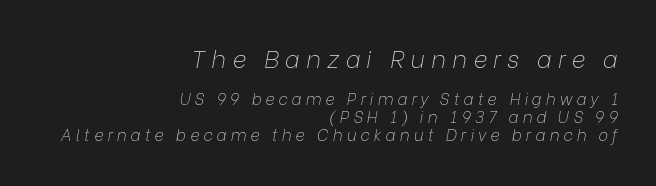
The image shows 24 px text type, italic (leaning right); set right-aligned, tight line spacing (1.13x), unusually wide letter spacing (+0.26 em), not underlined; the first (top) block is 1.5x larger.
